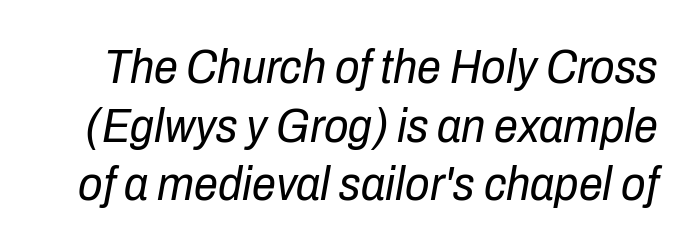
Q: Is the text bold? A: No.
Q: Is the text italic (slanted)? A: Yes, it leans right by about 10 degrees.
Q: Is the text underlined? A: No.
Q: Is the spacing between letters normal or unusually wide? A: Normal.
Q: Width (condensed, normal, or wide)? A: Condensed.
Q: Stroke contrast? A: Low.
Q: x-height? A: Medium.
Q: Monospaced? A: No.
